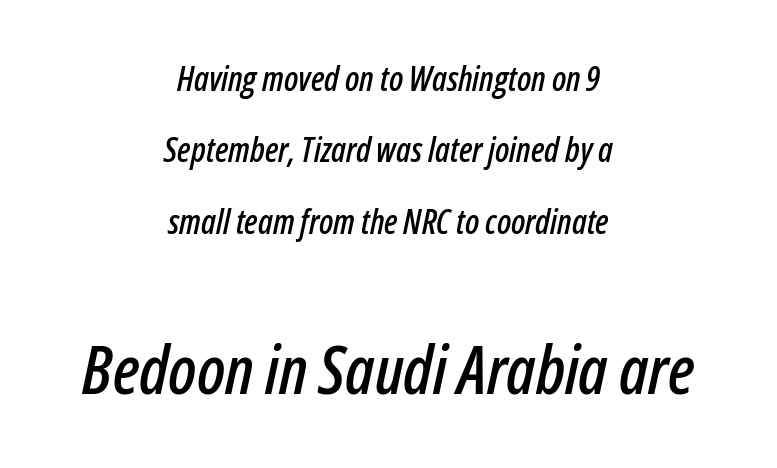
{"italic": "yes", "lean": "right", "slant_degrees": 12, "width": "condensed", "stroke_contrast": "low", "x_height": "medium", "monospaced": "no", "underline": "no", "align": "center", "line_spacing": "loose", "line_spacing_ratio": 2.1, "letter_spacing": "normal", "letter_spacing_em": 0.0, "larger_block": "second", "size_ratio": 1.97, "glyph_px": 67}
